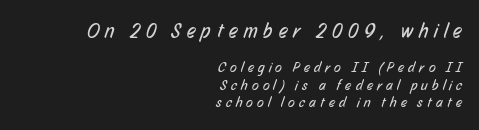
Q: Is the text bold? A: No.
Q: Is the text underlined? A: No.
Q: How is the paragraph aligned? A: Right-aligned.
Q: Is the spacing between letters normal or unusually wide? A: Unusually wide.
Q: Is the spacing between lines tight, normal or loose? A: Normal.
Q: Which block of text is set in a larger size, the first (top) or the second (bottom)? A: The first (top) one.
